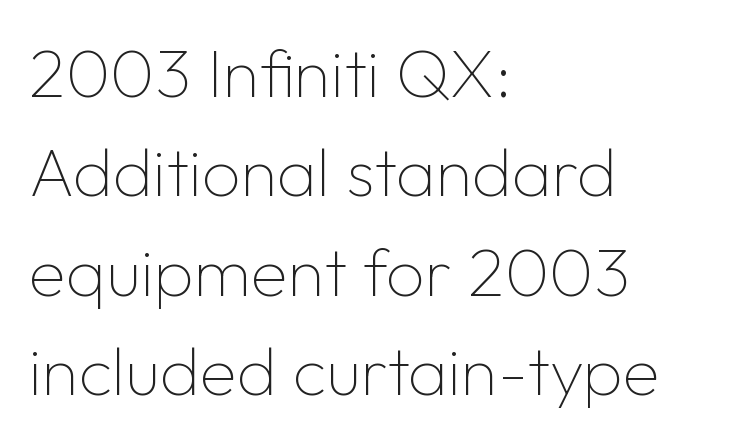
Notice how the passage keeps a crisp vertical edge on the left only. Vertical strokes here are truly vertical. You could call the tracking neutral — neither tight nor loose. Unlike a traditional serif, this face leaves its strokes unadorned. The rendering uses natural spacing where letterforms have individual widths.
